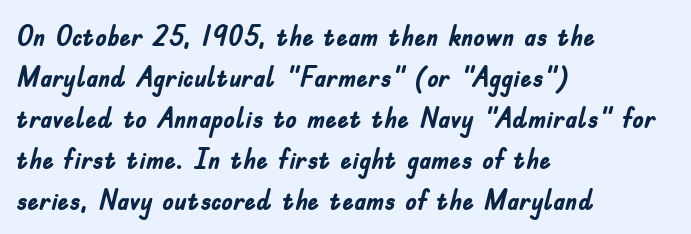
The strokes are fattened all the way to bold. A typesetter would call this leading conventional body-copy spacing. Characters follow at the spacing the type designer built in. A bare baseline throughout the passage.
